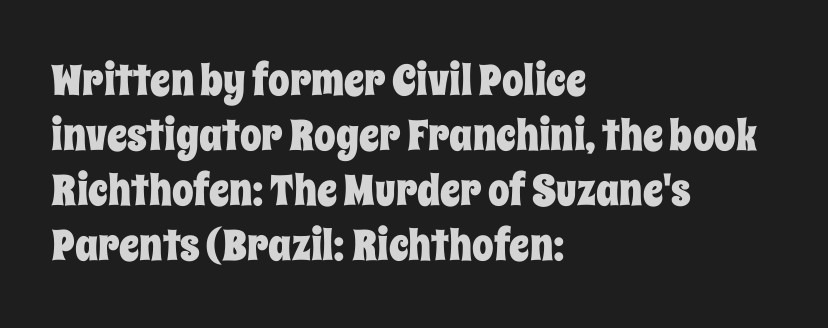
Nothing unusual about the tracking: characters are spaced as the font intends. Characters remain perfectly vertical along every line. The lines in this sample share a left origin and differ only in where they stop. The baseline area is clear.
